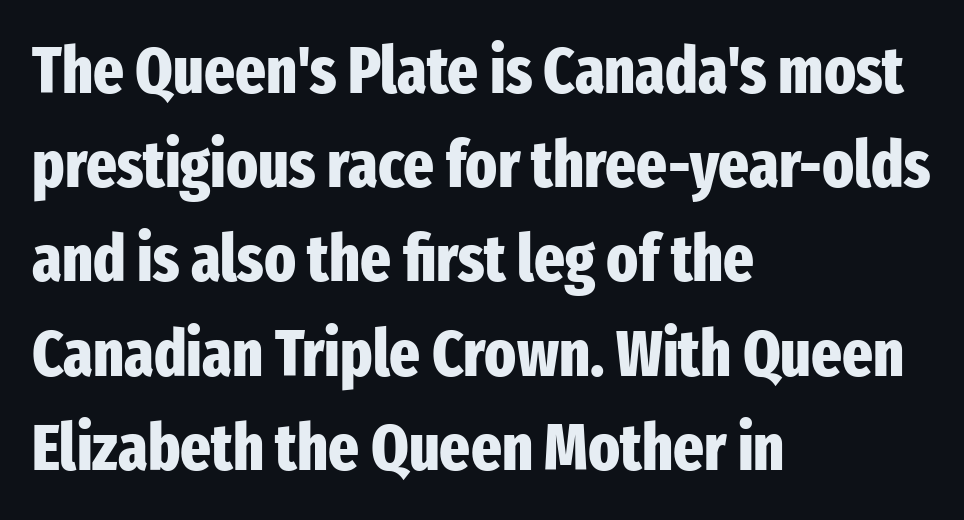
The image shows 65 px heavy, condensed sans-serif type, upright; set left-aligned, normal line spacing (1.45x), normal letter spacing, not underlined; low stroke contrast and a medium x-height.
